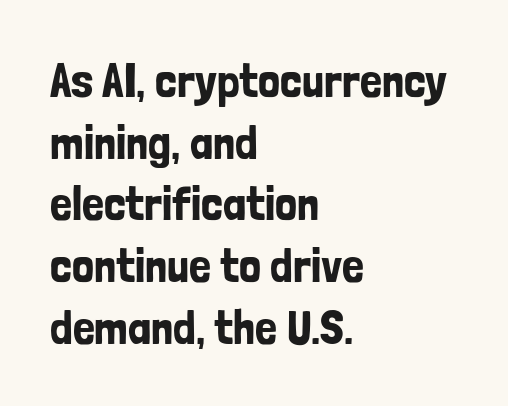
The space directly below the letters is spotless. Serif or sans? Sans — the stroke terminals are bare. Standard letterfit; no display-style spreading of the glyphs. Vertically, the passage feels balanced, rows spaced as you'd expect. Upright lettering throughout. Looks like regular typesetting: each glyph gets only the width it needs.
